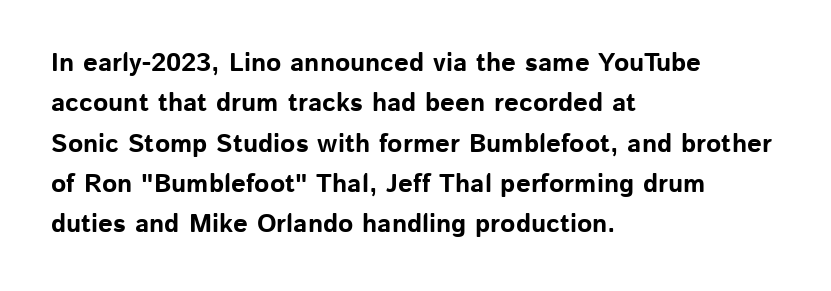
The image shows 26 px bold type, upright; set left-aligned, normal line spacing (1.55x), normal letter spacing, not underlined.
